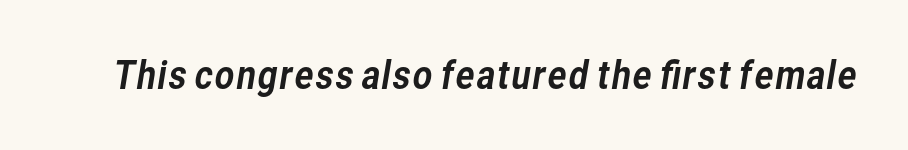
Regarding serifs, this sample does without them. The words here are not underlined. You could not count columns in this text — the font is proportionally spaced. Honestly, the letter spacing is just normal — you wouldn't notice it.
